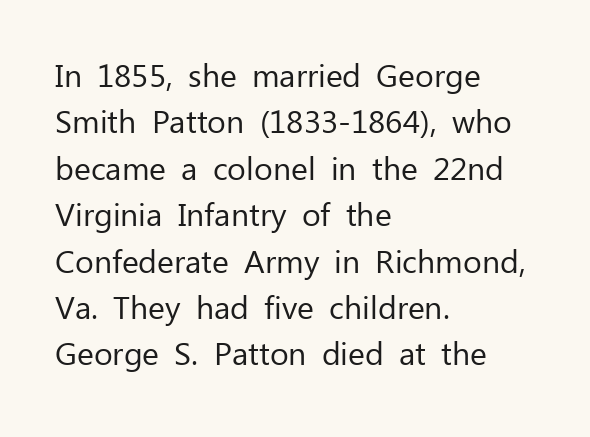
The image shows 32 px regular-weight sans-serif type, upright; set left-aligned, normal line spacing (1.45x), normal letter spacing, not underlined; low stroke contrast and a medium x-height.
